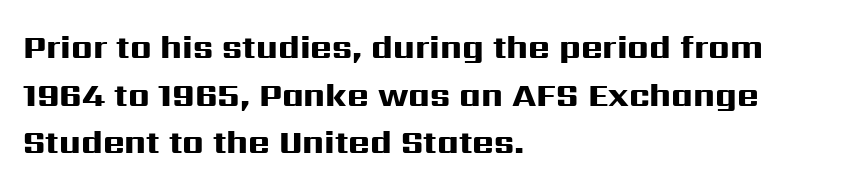
{"serif": "no", "italic": "no", "bold": "yes", "weight": "heavy", "width": "wide", "stroke_contrast": "high", "x_height": "medium", "monospaced": "no", "underline": "no", "align": "left", "line_spacing": "normal", "line_spacing_ratio": 1.44, "letter_spacing": "normal", "letter_spacing_em": 0.0, "glyph_px": 33}
